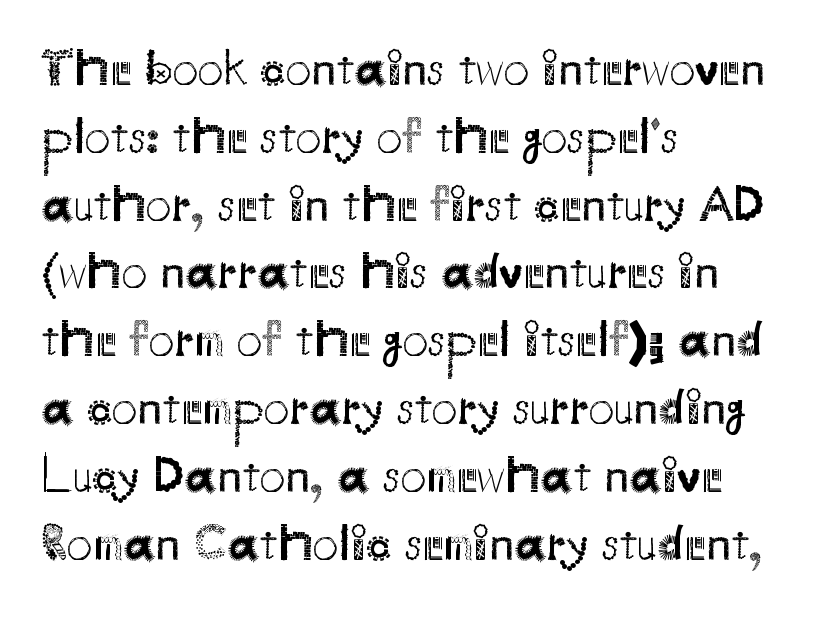
{"serif": "no", "italic": "no", "bold": "no", "weight": "regular", "width": "normal", "stroke_contrast": "medium", "x_height": "small", "monospaced": "no", "underline": "no", "align": "left", "line_spacing": "normal", "line_spacing_ratio": 1.33, "letter_spacing": "normal", "letter_spacing_em": 0.0, "glyph_px": 51}
